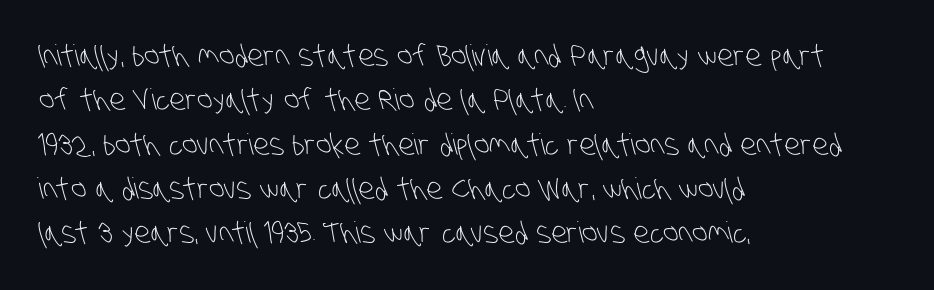
{"serif": "no", "bold": "no", "weight": "light", "width": "condensed", "stroke_contrast": "low", "x_height": "large", "monospaced": "no", "underline": "no", "align": "left", "line_spacing": "normal", "line_spacing_ratio": 1.53, "letter_spacing": "normal", "letter_spacing_em": 0.0, "glyph_px": 29}
